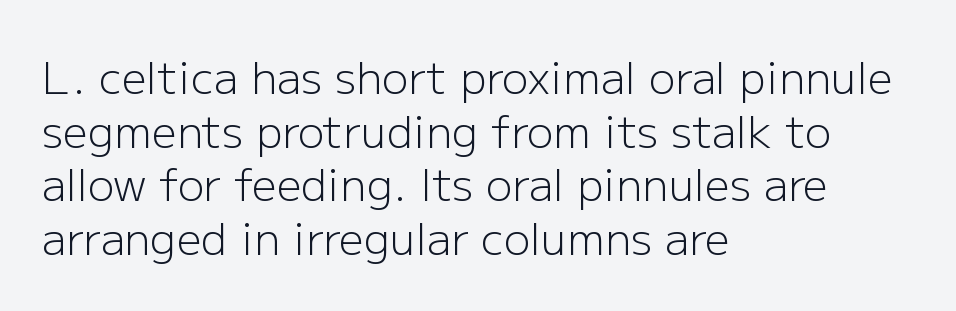
{"serif": "no", "italic": "no", "bold": "no", "weight": "light", "width": "normal", "stroke_contrast": "low", "x_height": "medium", "monospaced": "no", "underline": "no", "align": "left", "line_spacing_ratio": 1.22, "letter_spacing": "normal", "letter_spacing_em": 0.0, "glyph_px": 44}
